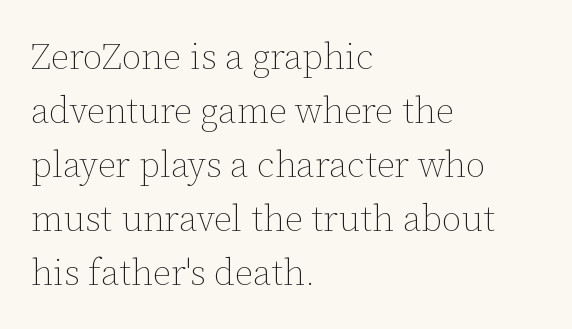
{"italic": "no", "bold": "no", "weight": "thin", "width": "normal", "stroke_contrast": "low", "x_height": "medium", "monospaced": "no", "underline": "no", "align": "left", "line_spacing": "normal", "line_spacing_ratio": 1.5, "letter_spacing": "normal", "letter_spacing_em": 0.0, "glyph_px": 36}
